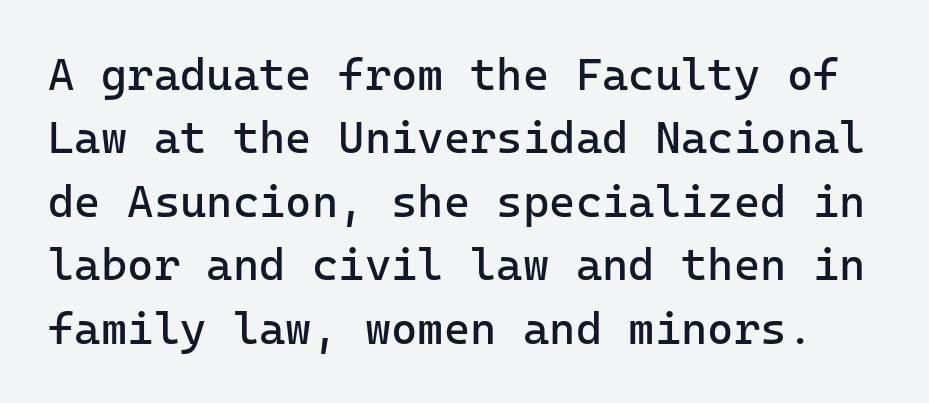
The face looks like a standard text weight, possibly lighter. Quick note: underline off. Leading matches the norm, producing a regular column. How are the letters spaced? Ordinarily, with no added tracking.
